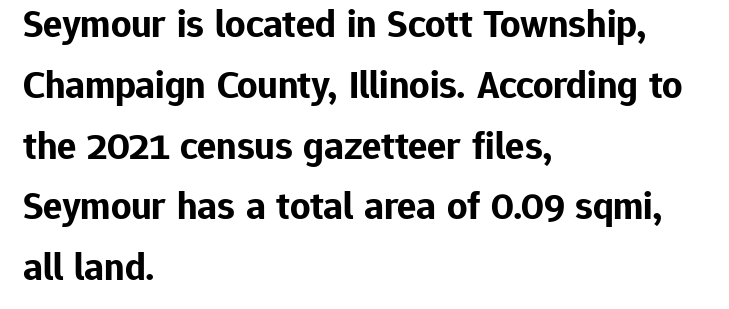
The image shows 40 px bold sans-serif type, upright; set left-aligned, normal line spacing (1.52x), normal letter spacing, not underlined; low stroke contrast and a medium x-height.
